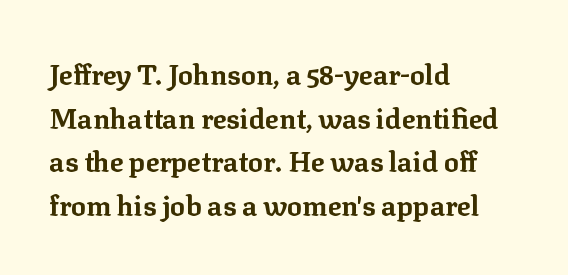
Q: Is the text bold? A: Yes.
Q: Is the text italic (slanted)? A: No, it is upright.
Q: Is the typeface a serif or a sans-serif typeface? A: Serif.
Q: Is the text underlined? A: No.
Q: How is the paragraph aligned? A: Left-aligned.
Q: Is the spacing between letters normal or unusually wide? A: Normal.
Q: Is the spacing between lines tight, normal or loose? A: Normal.
Q: Width (condensed, normal, or wide)? A: Normal.
Q: Stroke contrast? A: Low.
Q: x-height? A: Medium.
Q: Monospaced? A: No.
